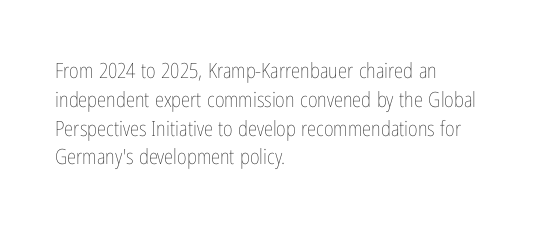
The image shows 21 px text type, upright; set left-aligned, normal line spacing (1.37x), normal letter spacing, not underlined.
